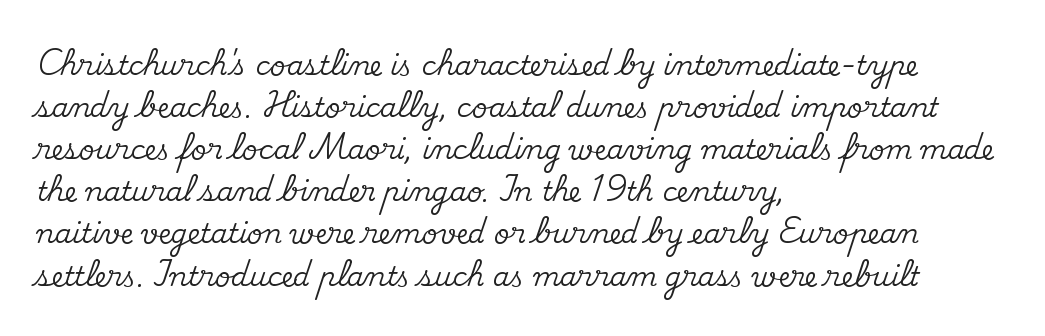
{"underline": "no", "align": "left", "line_spacing": "normal", "line_spacing_ratio": 1.56, "letter_spacing": "normal", "letter_spacing_em": 0.0, "glyph_px": 27}
